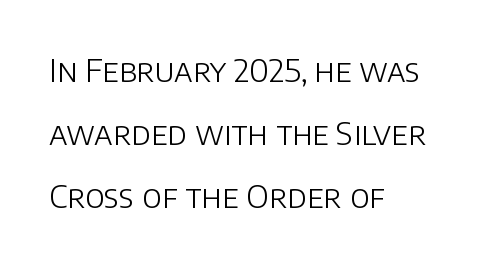
Q: Is the text bold? A: No.
Q: Is the text italic (slanted)? A: No, it is upright.
Q: Is the typeface a serif or a sans-serif typeface? A: Sans-serif.
Q: Is the text underlined? A: No.
Q: How is the paragraph aligned? A: Left-aligned.
Q: Is the spacing between letters normal or unusually wide? A: Normal.
Q: Is the spacing between lines tight, normal or loose? A: Loose.
Q: Width (condensed, normal, or wide)? A: Normal.
Q: Stroke contrast? A: Low.
Q: x-height? A: Large.
Q: Monospaced? A: No.
